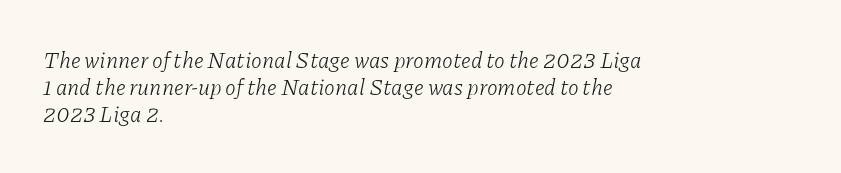
This rendering uses left alignment, leaving the right contour irregular. Between one letter and the next there's only the usual sliver of space. Bare-footed words on every line. Italic: yes, the glyphs are oblique. Stem width sits at or under what a default text font uses.
